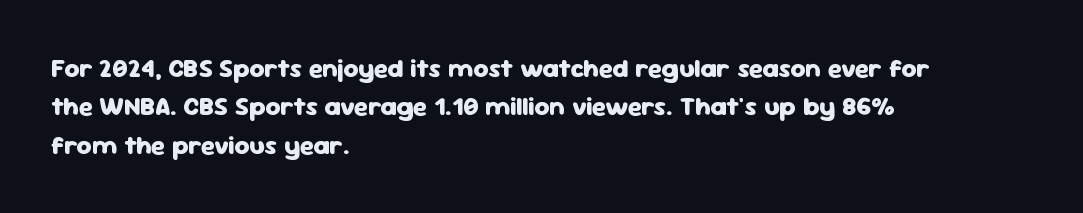
{"italic": "no", "bold": "yes", "underline": "no", "align": "left", "line_spacing": "normal", "line_spacing_ratio": 1.48, "letter_spacing": "normal", "letter_spacing_em": 0.0, "glyph_px": 26}
